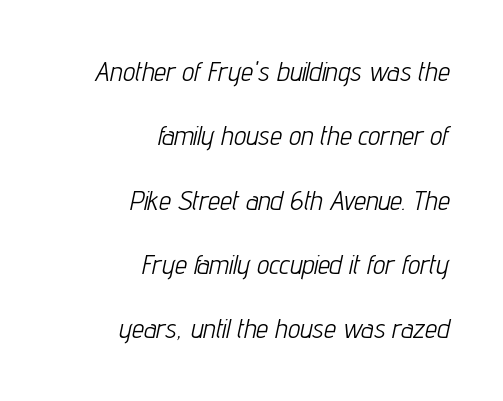
The image shows 27 px text type, italic (leaning right); set right-aligned, loose line spacing (2.38x), normal letter spacing, not underlined.
